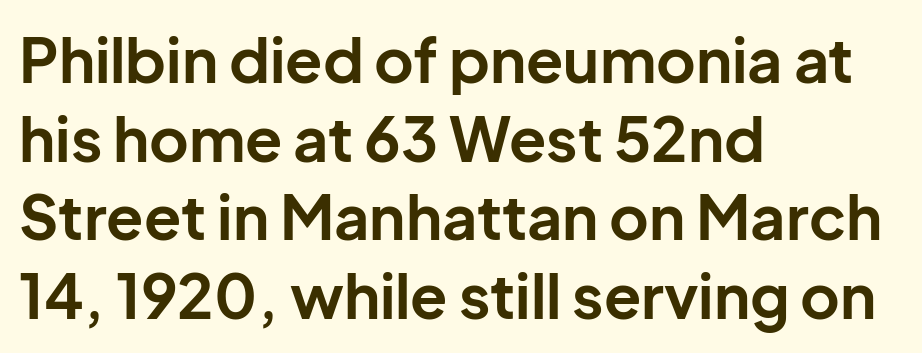
The image shows 61 px bold sans-serif type, upright; set left-aligned, normal line spacing (1.29x), normal letter spacing, not underlined; low stroke contrast and a medium x-height.
